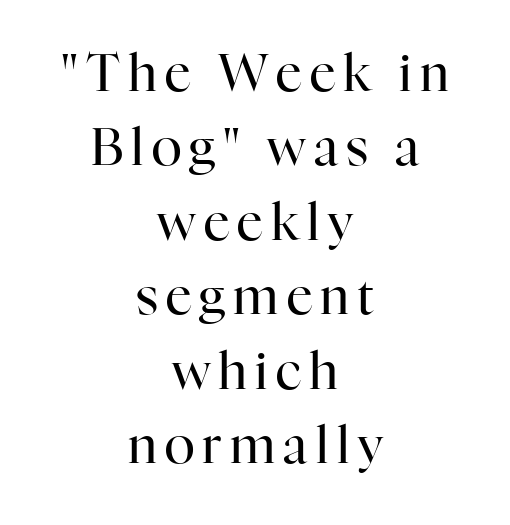
Honestly, there is no underline to notice here at all. Horizontal bands of white between lines are of average thickness. The rendering shows small feet on the letterforms — a serif design. The whitespace from short lines is split evenly between both sides. Every character sits straight up, as roman type does.
